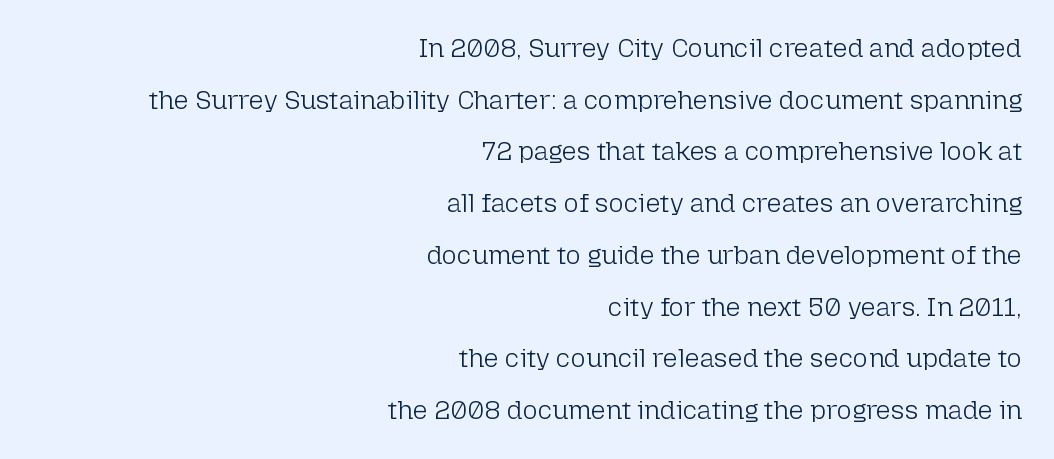
The image shows 26 px text type, upright; set right-aligned, loose line spacing (1.99x), normal letter spacing, not underlined.
